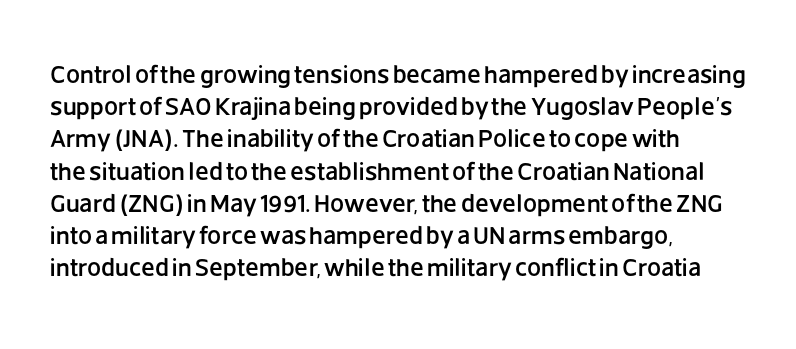
Q: Is the text italic (slanted)? A: No, it is upright.
Q: Is the text underlined? A: No.
Q: How is the paragraph aligned? A: Left-aligned.
Q: Is the spacing between letters normal or unusually wide? A: Normal.
Q: Is the spacing between lines tight, normal or loose? A: Normal.
